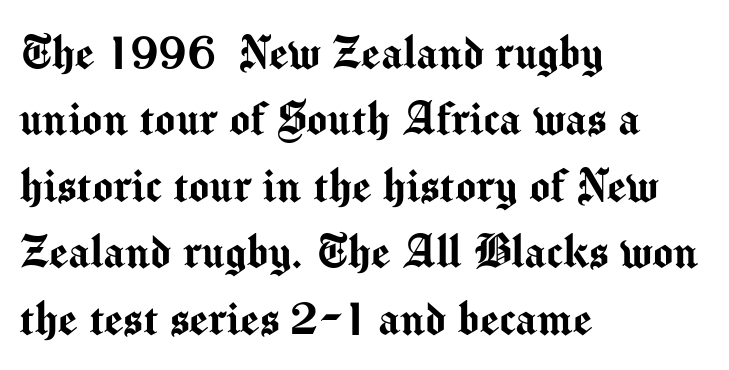
The image shows 54 px sans-serif type, upright; set left-aligned, line spacing 1.23x, normal letter spacing, not underlined; medium stroke contrast and a medium x-height.
